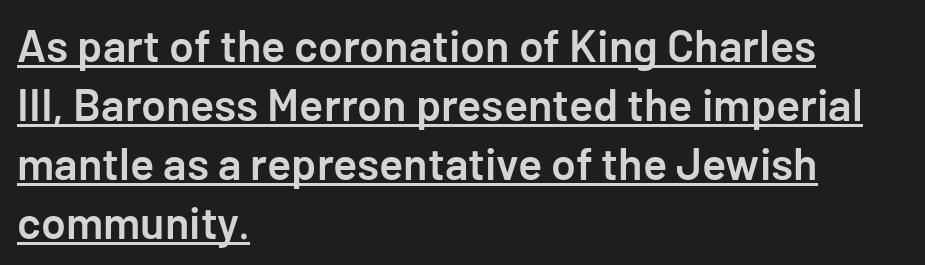
The image shows 45 px semibold sans-serif type, upright; set left-aligned, normal line spacing (1.31x), normal letter spacing, underlined; low stroke contrast and a medium x-height.
